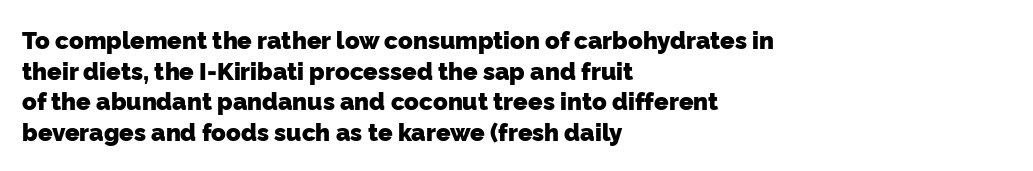
{"bold": "yes", "underline": "no", "align": "left", "line_spacing": "normal", "line_spacing_ratio": 1.28, "letter_spacing": "normal", "letter_spacing_em": 0.0, "glyph_px": 24}
